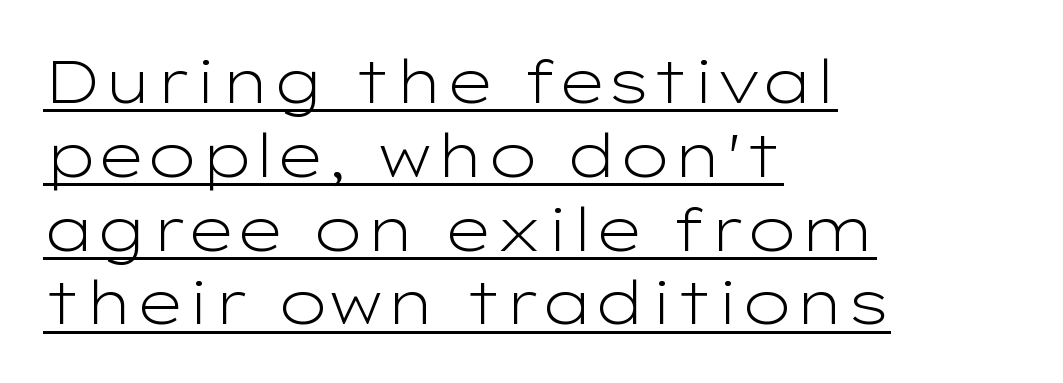
Q: Is the text bold? A: No.
Q: Is the text italic (slanted)? A: No, it is upright.
Q: Is the typeface a serif or a sans-serif typeface? A: Sans-serif.
Q: Is the text underlined? A: Yes.
Q: How is the paragraph aligned? A: Left-aligned.
Q: Is the spacing between letters normal or unusually wide? A: Normal.
Q: Width (condensed, normal, or wide)? A: Wide.
Q: Stroke contrast? A: Low.
Q: x-height? A: Medium.
Q: Monospaced? A: No.
